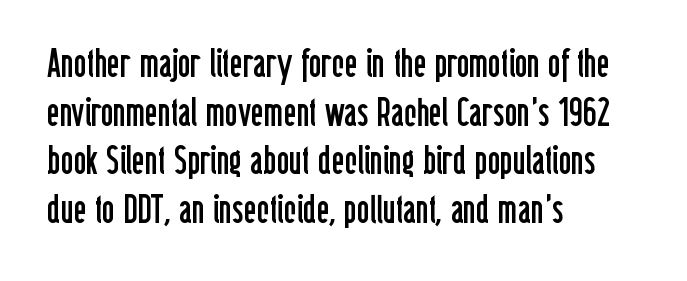
The image shows 39 px regular-weight, condensed sans-serif type, upright; set left-aligned, normal line spacing (1.25x), normal letter spacing, not underlined; low stroke contrast and a medium x-height.
